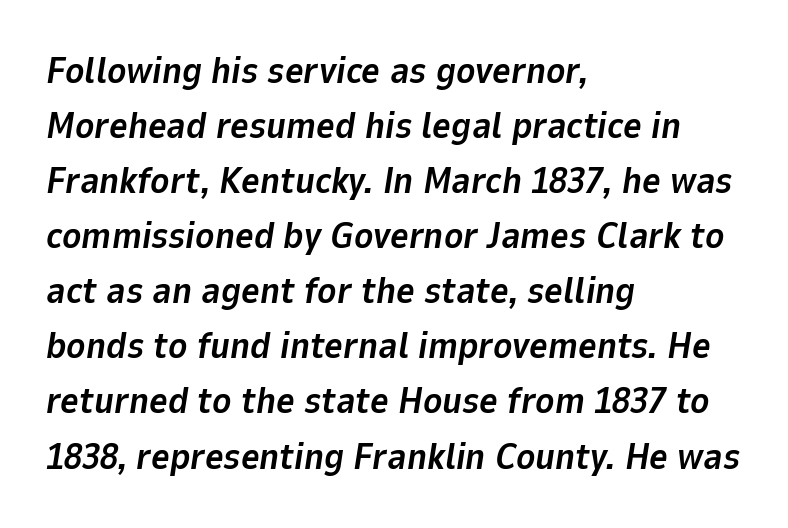
The image shows 36 px bold type, italic (leaning right); set left-aligned, normal line spacing (1.53x), normal letter spacing, not underlined; low stroke contrast and a medium x-height.
